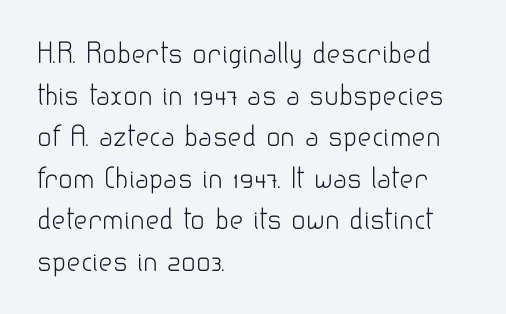
This sample uses an upright cut, with every glyph sitting square on the baseline. Lines of text with bare space underneath. The setting favours the left margin, as ordinary paragraphs usually do. Leading: standard. The typesetting does not lean heavy: it is not bold. You could call the tracking neutral — neither tight nor loose.
